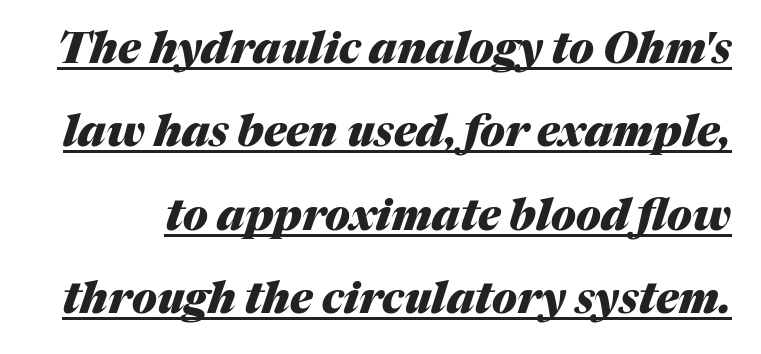
The image shows 43 px heavy type, italic (leaning right); set loose line spacing (1.94x), normal letter spacing, underlined; medium stroke contrast and a medium x-height.
